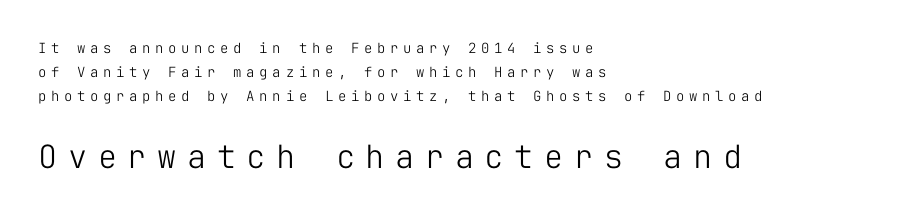
Q: Is the text bold? A: No.
Q: Is the text italic (slanted)? A: No, it is upright.
Q: Is the typeface a serif or a sans-serif typeface? A: Sans-serif.
Q: Is the text underlined? A: No.
Q: How is the paragraph aligned? A: Left-aligned.
Q: Is the spacing between letters normal or unusually wide? A: Unusually wide.
Q: Which block of text is set in a larger size, the first (top) or the second (bottom)? A: The second (bottom) one.
Q: Width (condensed, normal, or wide)? A: Normal.
Q: Stroke contrast? A: Low.
Q: x-height? A: Medium.
Q: Monospaced? A: Yes.
